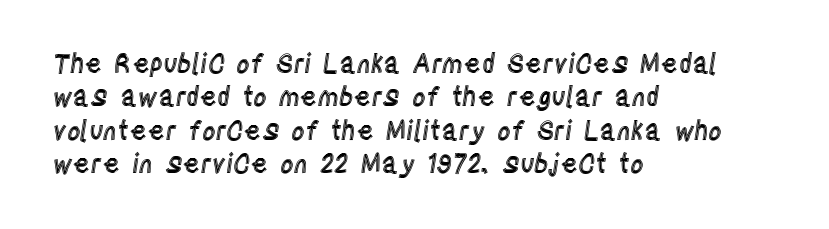
Beneath every word, the page is bare. Evenly set lines give the paragraph a standard silhouette. The compositor pushed each line to the left boundary. Spacing between characters is what you'd get straight out of the box.
